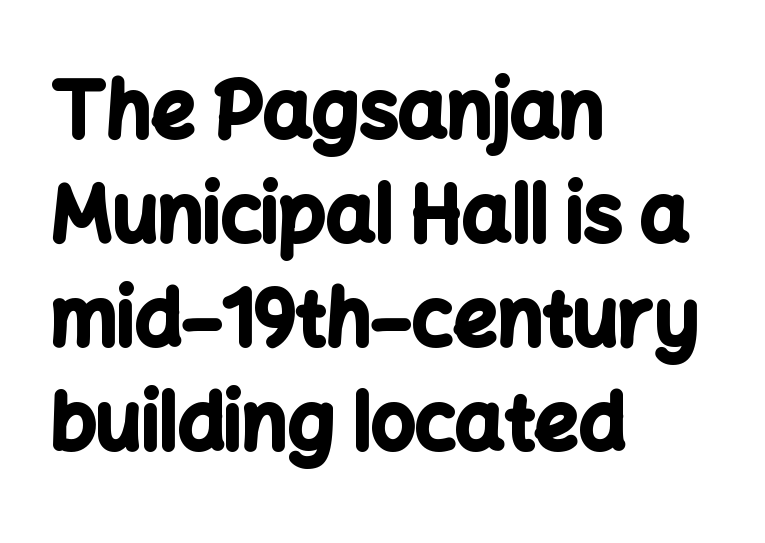
Note the varied advance widths — an 'i' is clearly narrower than an 'm'. You could call the tracking neutral — neither tight nor loose. Examine the stroke ends and you'll find no serifs. In terms of weight, the rendering is a true, heavy bold. Reading down the block, your eye returns to a fixed left position each line. The words here are not underlined.
